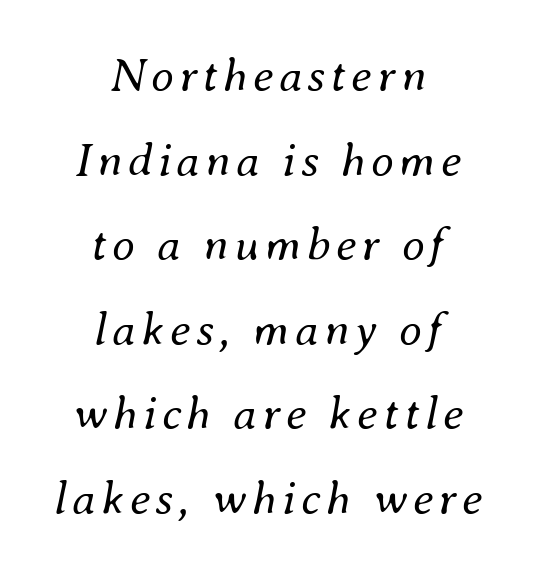
Q: Is the text bold? A: No.
Q: Is the text italic (slanted)? A: Yes, it leans right by about 8 degrees.
Q: Is the text underlined? A: No.
Q: How is the paragraph aligned? A: Centered.
Q: Width (condensed, normal, or wide)? A: Normal.
Q: Stroke contrast? A: Medium.
Q: x-height? A: Small.
Q: Monospaced? A: No.
